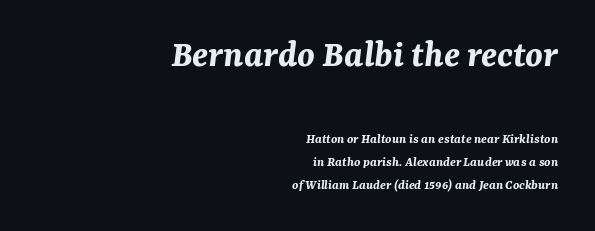
The image shows 39 px bold type, italic (leaning right); set right-aligned, normal line spacing (1.64x), normal letter spacing, not underlined; the first (top) block is 2.79x larger; medium stroke contrast and a medium x-height.
